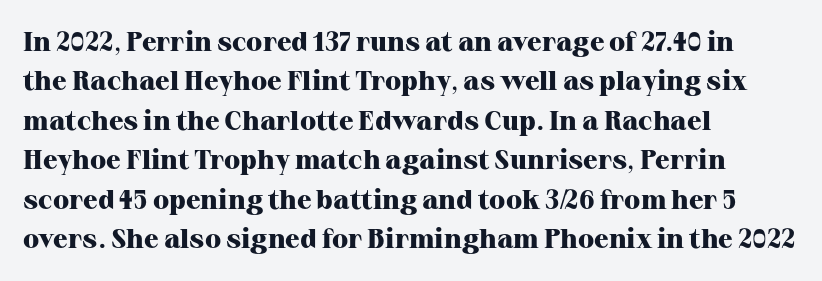
Q: Is the text bold? A: Yes.
Q: Is the text italic (slanted)? A: No, it is upright.
Q: Is the text underlined? A: No.
Q: How is the paragraph aligned? A: Left-aligned.
Q: Is the spacing between letters normal or unusually wide? A: Normal.
Q: Is the spacing between lines tight, normal or loose? A: Normal.
